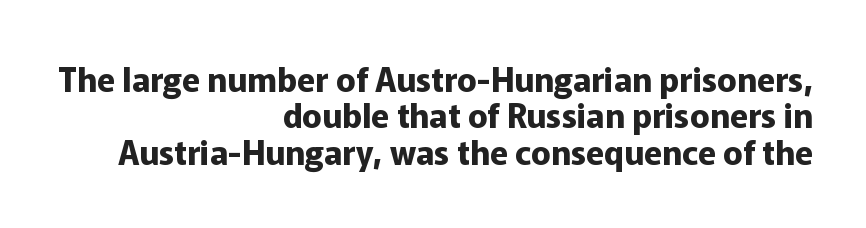
{"serif": "no", "italic": "no", "bold": "yes", "weight": "bold", "width": "normal", "stroke_contrast": "low", "x_height": "medium", "monospaced": "no", "underline": "no", "align": "right", "line_spacing": "tight", "line_spacing_ratio": 1.1, "letter_spacing": "normal", "letter_spacing_em": 0.0, "glyph_px": 33}
